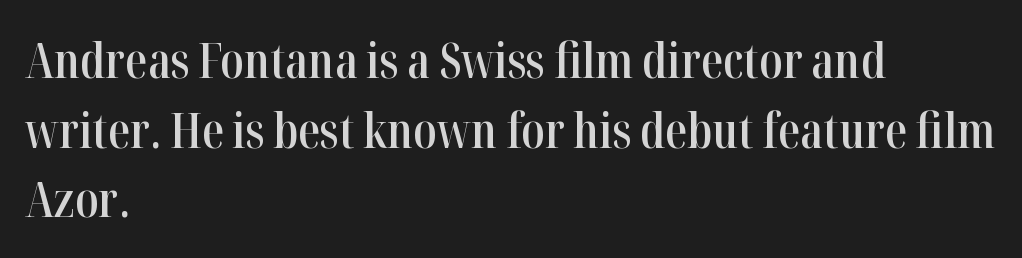
The image shows 49 px semibold, condensed serif type, upright; set left-aligned, normal line spacing (1.42x), normal letter spacing, not underlined; high stroke contrast and a medium x-height.
